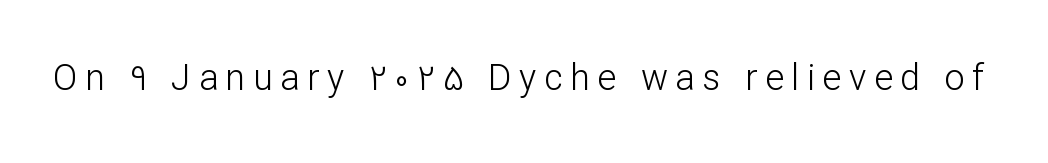
Think of a printed novel: that variable character pitch is what you see here. Letters have the restrained weight of plain body copy at most. Compared with typical body copy, the letter spacing here is much looser. Glance below the letters and you will spot only blank space.
